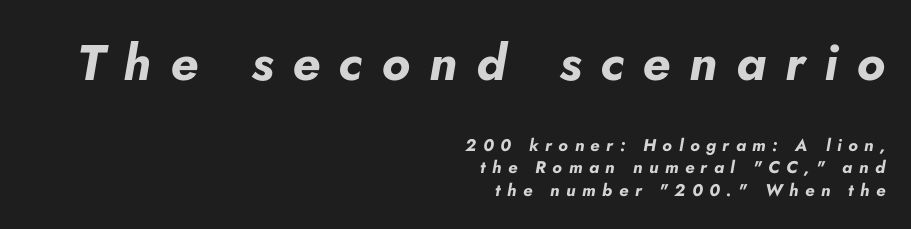
Observe the lean: these are italic letterforms. The strip under each line holds only bare page. You could not count columns in this text — the font is proportionally spaced. Is there much room between lines? A standard amount, neither cramped nor airy. Which margin do the lines hug? The right one — the left edge is uneven.
